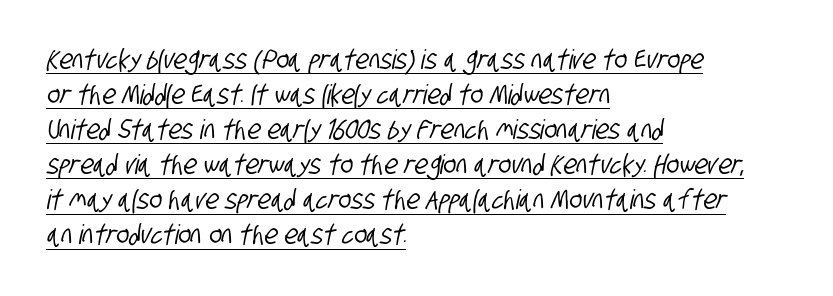
Notice how the passage keeps a crisp vertical edge on the left only. The rendered words wear a rule along their underside. Interline gaps are of average width in this sample. The letters sit at their default tracking, neither squeezed nor spread.
